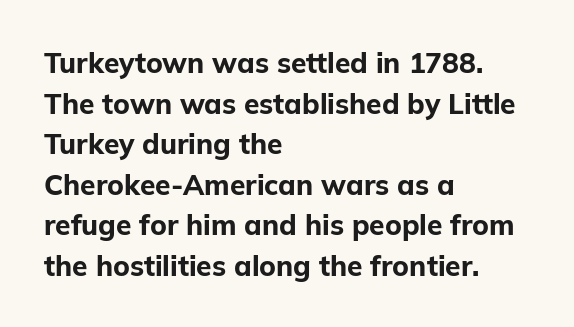
Q: Is the text bold? A: Yes.
Q: Is the text italic (slanted)? A: No, it is upright.
Q: Is the typeface a serif or a sans-serif typeface? A: Sans-serif.
Q: Is the text underlined? A: No.
Q: How is the paragraph aligned? A: Left-aligned.
Q: Is the spacing between letters normal or unusually wide? A: Normal.
Q: Is the spacing between lines tight, normal or loose? A: Normal.
Q: Width (condensed, normal, or wide)? A: Normal.
Q: Stroke contrast? A: Low.
Q: x-height? A: Medium.
Q: Monospaced? A: No.
